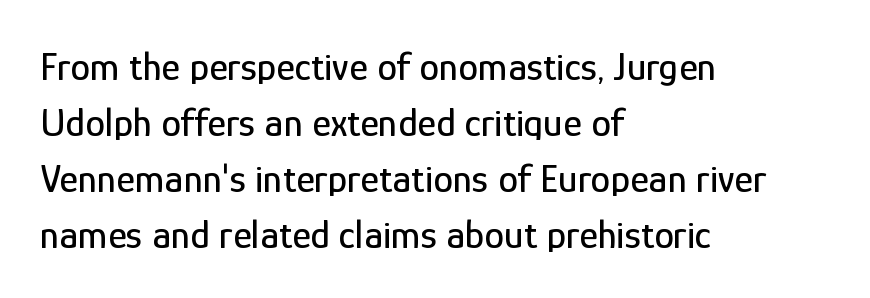
{"serif": "no", "italic": "no", "width": "condensed", "stroke_contrast": "low", "x_height": "medium", "monospaced": "no", "underline": "no", "align": "left", "line_spacing": "normal", "line_spacing_ratio": 1.4, "letter_spacing": "normal", "letter_spacing_em": 0.0, "glyph_px": 40}
